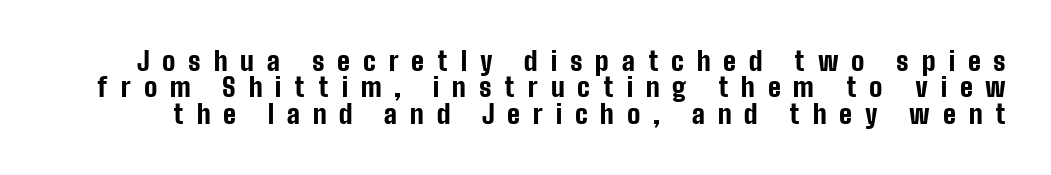
Lines of text with bare space underneath. Does the leading feel generous? Not at all — it's pinched. These lines have a slow, spaced-out rhythm from letter to letter. Do the letters lean? They stand straight. The font is running at its bold setting.
